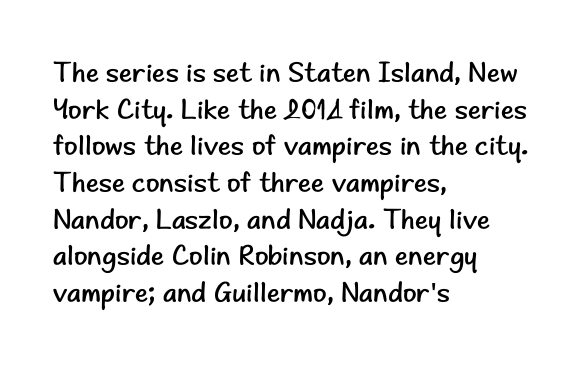
{"serif": "no", "italic": "no", "bold": "no", "weight": "regular", "width": "normal", "stroke_contrast": "low", "x_height": "small", "monospaced": "no", "underline": "no", "align": "left", "line_spacing": "normal", "line_spacing_ratio": 1.31, "letter_spacing": "normal", "letter_spacing_em": 0.0, "glyph_px": 28}
